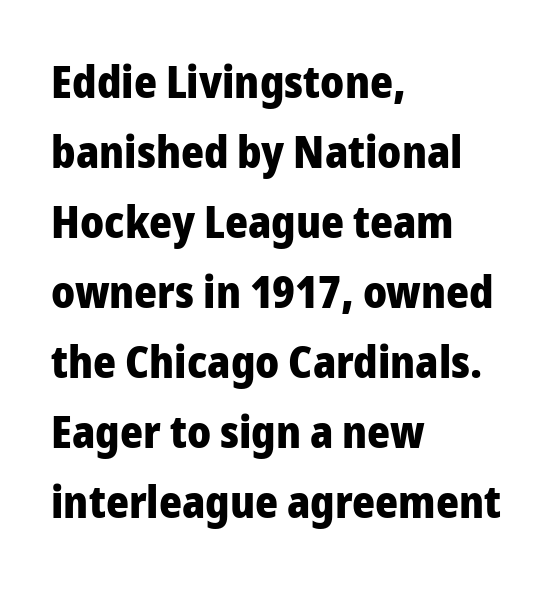
Think of a printed novel: that variable character pitch is what you see here. Each new line begins a customary step beneath the previous one. Ascenders rise straight up at ninety degrees. Is the type bold? Yes — the strokes are clearly thick and heavy. The letters carry no serifs — their stems end cleanly without finishing strokes.
